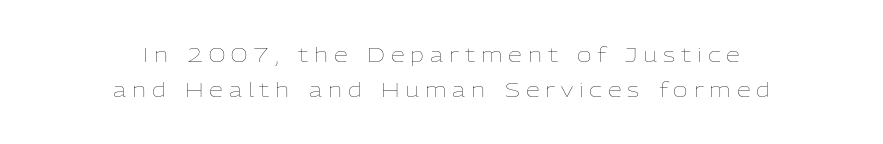
Layout note: lines centered. Each row of text sits above clean, open space. The rendering inserts visible extra space after every character. Posture: upright roman.
